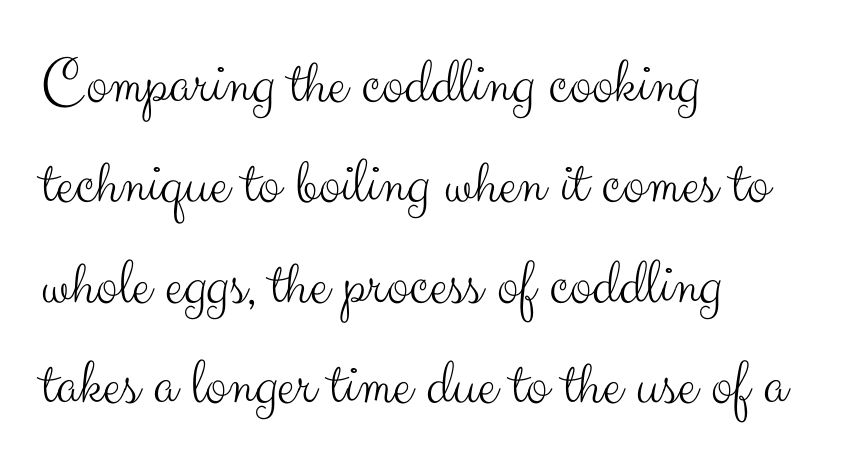
Q: Is the text bold? A: No.
Q: Is the text italic (slanted)? A: Yes.
Q: Is the typeface a serif or a sans-serif typeface? A: Sans-serif.
Q: Is the text underlined? A: No.
Q: How is the paragraph aligned? A: Left-aligned.
Q: Is the spacing between letters normal or unusually wide? A: Normal.
Q: Is the spacing between lines tight, normal or loose? A: Normal.
Q: Width (condensed, normal, or wide)? A: Normal.
Q: Stroke contrast? A: Medium.
Q: x-height? A: Small.
Q: Monospaced? A: No.
